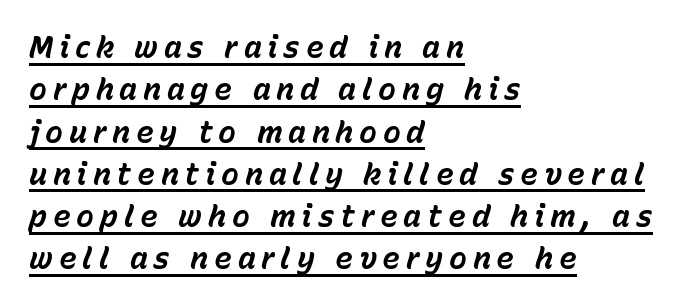
Q: Is the text bold? A: Yes.
Q: Is the text italic (slanted)? A: Yes, it leans right by about 15 degrees.
Q: Is the text underlined? A: Yes.
Q: How is the paragraph aligned? A: Left-aligned.
Q: Is the spacing between lines tight, normal or loose? A: Normal.
Q: Width (condensed, normal, or wide)? A: Normal.
Q: Stroke contrast? A: Low.
Q: x-height? A: Medium.
Q: Monospaced? A: No.
